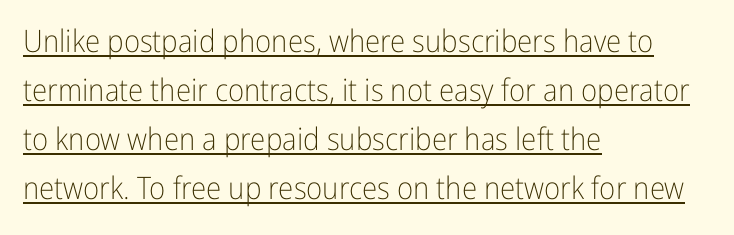
Q: Is the text bold? A: No.
Q: Is the text italic (slanted)? A: No, it is upright.
Q: Is the typeface a serif or a sans-serif typeface? A: Sans-serif.
Q: Is the text underlined? A: Yes.
Q: How is the paragraph aligned? A: Left-aligned.
Q: Is the spacing between letters normal or unusually wide? A: Normal.
Q: Is the spacing between lines tight, normal or loose? A: Normal.
Q: Width (condensed, normal, or wide)? A: Condensed.
Q: Stroke contrast? A: Low.
Q: x-height? A: Medium.
Q: Monospaced? A: No.
